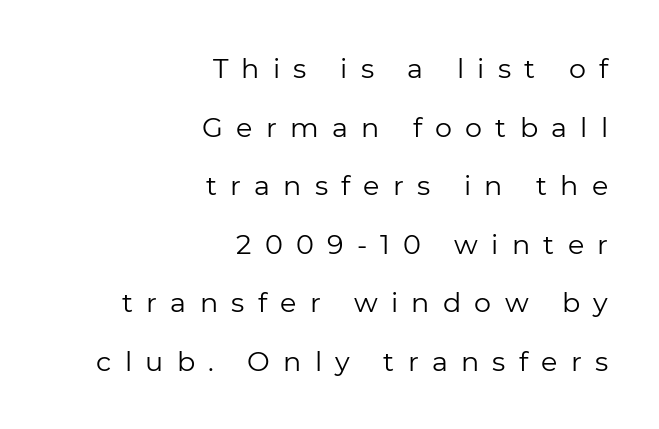
The image shows 27 px text type, upright; set right-aligned, loose line spacing (2.17x), unusually wide letter spacing (+0.49 em), not underlined.
